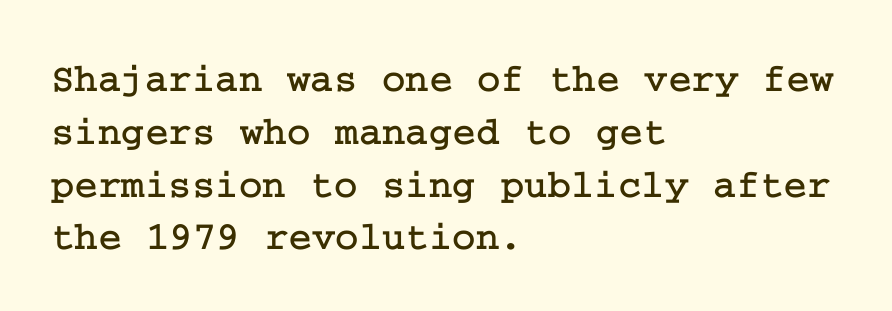
{"serif": "yes", "italic": "no", "width": "normal", "stroke_contrast": "low", "x_height": "medium", "underline": "no", "align": "left", "line_spacing": "normal", "line_spacing_ratio": 1.32, "letter_spacing": "normal", "letter_spacing_em": 0.0, "glyph_px": 40}
